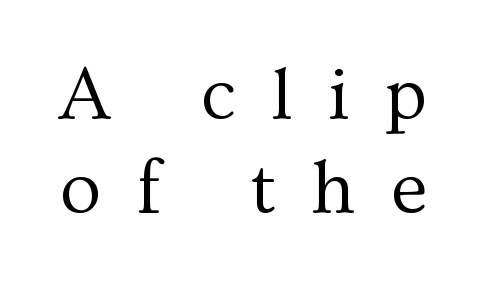
Q: Is the text bold? A: No.
Q: Is the text italic (slanted)? A: No, it is upright.
Q: Is the typeface a serif or a sans-serif typeface? A: Serif.
Q: Is the text underlined? A: No.
Q: Is the spacing between letters normal or unusually wide? A: Unusually wide.
Q: Is the spacing between lines tight, normal or loose? A: Normal.
Q: Width (condensed, normal, or wide)? A: Normal.
Q: Stroke contrast? A: Medium.
Q: x-height? A: Medium.
Q: Monospaced? A: No.
